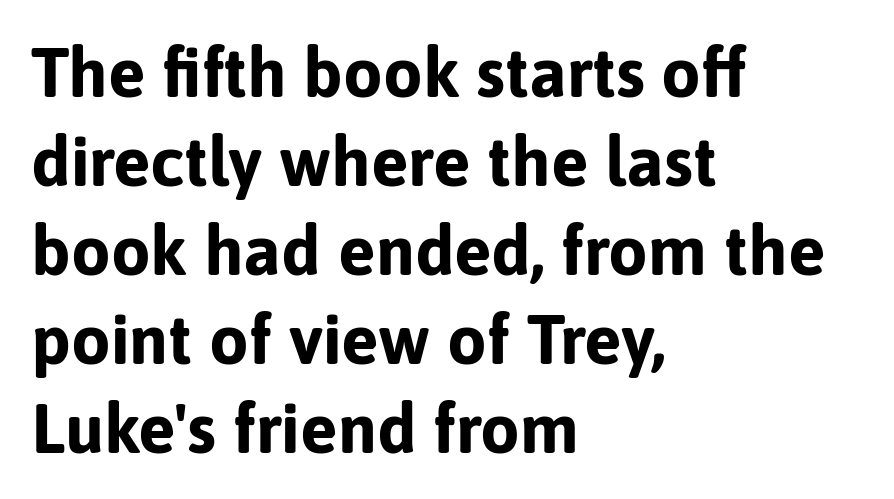
The image shows 70 px bold sans-serif type, upright; set left-aligned, normal line spacing (1.27x), normal letter spacing, not underlined; low stroke contrast and a medium x-height.
